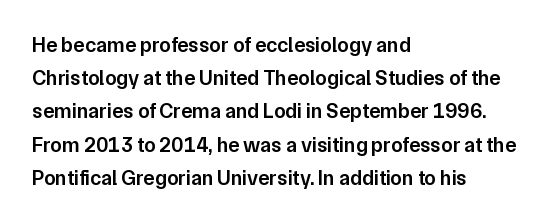
A typesetter would call this zero additional tracking. The foot of each line stays bare and open. Whoever set this chose a conventional vertical rhythm. Short and long lines alike share a common starting point at left. Stems and bowls a touch heavier than normal — semibold. The lettering stays uniformly vertical, giving the passage a roman look.
